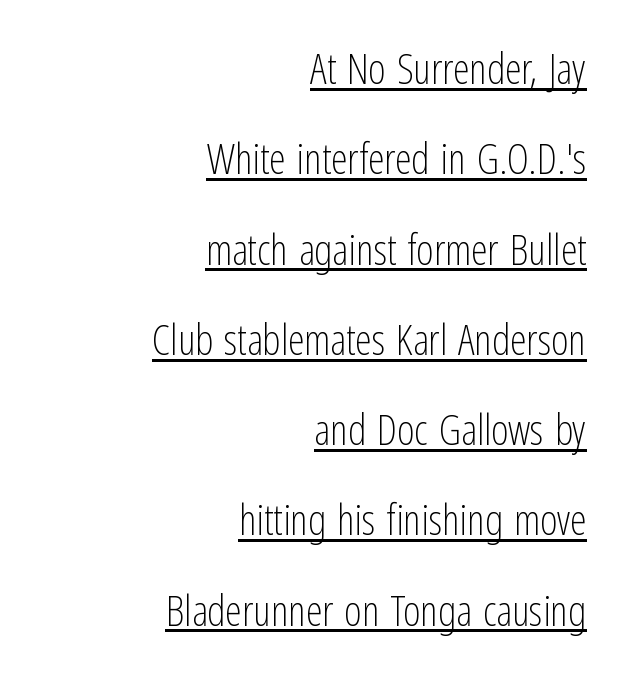
Q: Is the text bold? A: No.
Q: Is the text italic (slanted)? A: No, it is upright.
Q: Is the typeface a serif or a sans-serif typeface? A: Sans-serif.
Q: Is the text underlined? A: Yes.
Q: How is the paragraph aligned? A: Right-aligned.
Q: Is the spacing between letters normal or unusually wide? A: Normal.
Q: Is the spacing between lines tight, normal or loose? A: Loose.
Q: Width (condensed, normal, or wide)? A: Condensed.
Q: Stroke contrast? A: Low.
Q: x-height? A: Medium.
Q: Monospaced? A: No.
